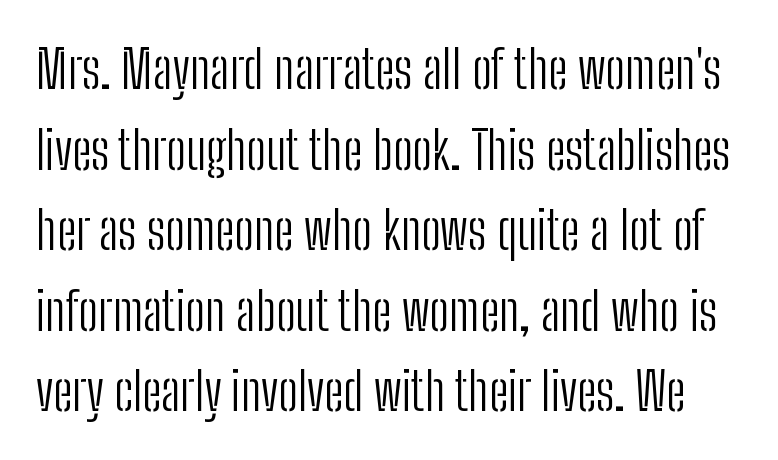
Q: Is the text bold? A: No.
Q: Is the text italic (slanted)? A: No, it is upright.
Q: Is the typeface a serif or a sans-serif typeface? A: Sans-serif.
Q: Is the text underlined? A: No.
Q: Is the spacing between letters normal or unusually wide? A: Normal.
Q: Is the spacing between lines tight, normal or loose? A: Normal.
Q: Width (condensed, normal, or wide)? A: Condensed.
Q: Stroke contrast? A: Low.
Q: x-height? A: Medium.
Q: Monospaced? A: No.
